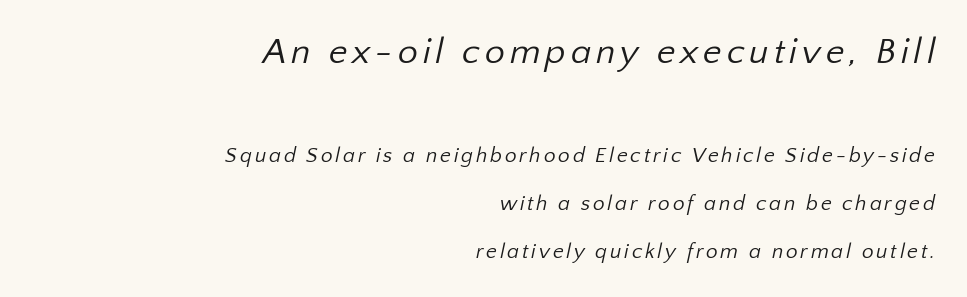
Baseline-to-baseline distance is far greater than the letter height. The face used here appears at its bigger size in the upper chunk. Serif or sans? Sans — the stroke terminals are bare. The words here are not underlined. All the whitespace from short lines collects on the left.
